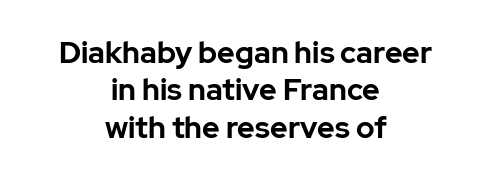
The image shows 30 px bold sans-serif type, upright; set centered, normal line spacing (1.25x), normal letter spacing, not underlined; low stroke contrast and a medium x-height.
